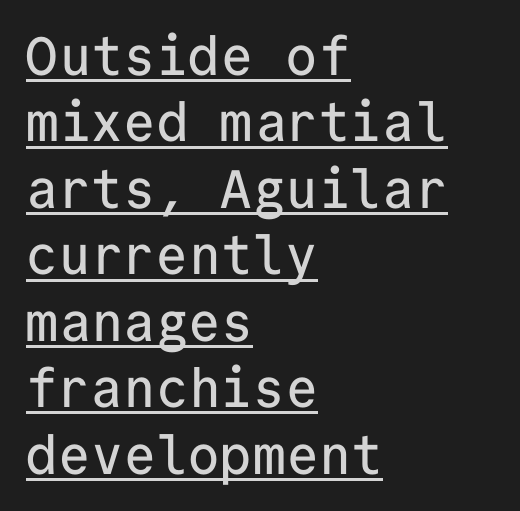
The image shows 54 px sans-serif type, upright, monospaced; set left-aligned, line spacing 1.23x, normal letter spacing, underlined; low stroke contrast and a medium x-height.
